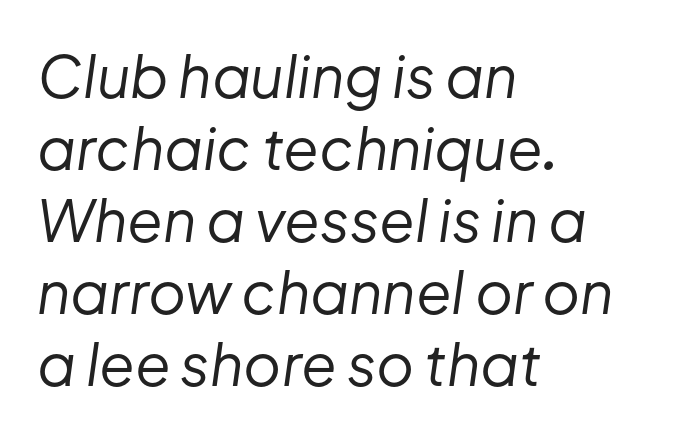
The image shows 58 px regular-weight type, italic (leaning right); set left-aligned, line spacing 1.24x, normal letter spacing, not underlined; low stroke contrast and a medium x-height.
